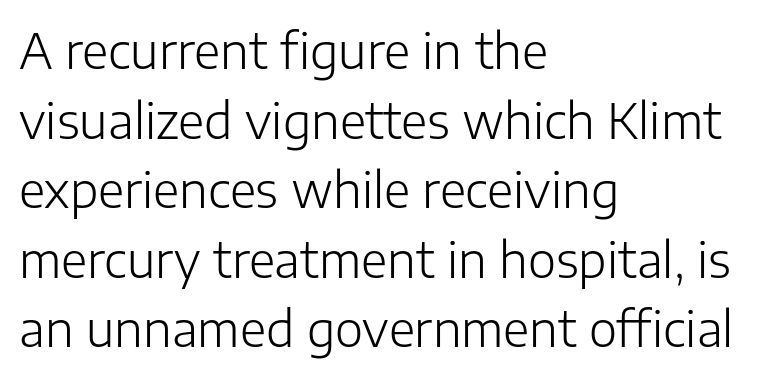
Q: Is the text bold? A: No.
Q: Is the text italic (slanted)? A: No, it is upright.
Q: Is the typeface a serif or a sans-serif typeface? A: Sans-serif.
Q: Is the text underlined? A: No.
Q: How is the paragraph aligned? A: Left-aligned.
Q: Is the spacing between letters normal or unusually wide? A: Normal.
Q: Is the spacing between lines tight, normal or loose? A: Normal.
Q: Width (condensed, normal, or wide)? A: Normal.
Q: Stroke contrast? A: Low.
Q: x-height? A: Medium.
Q: Monospaced? A: No.
